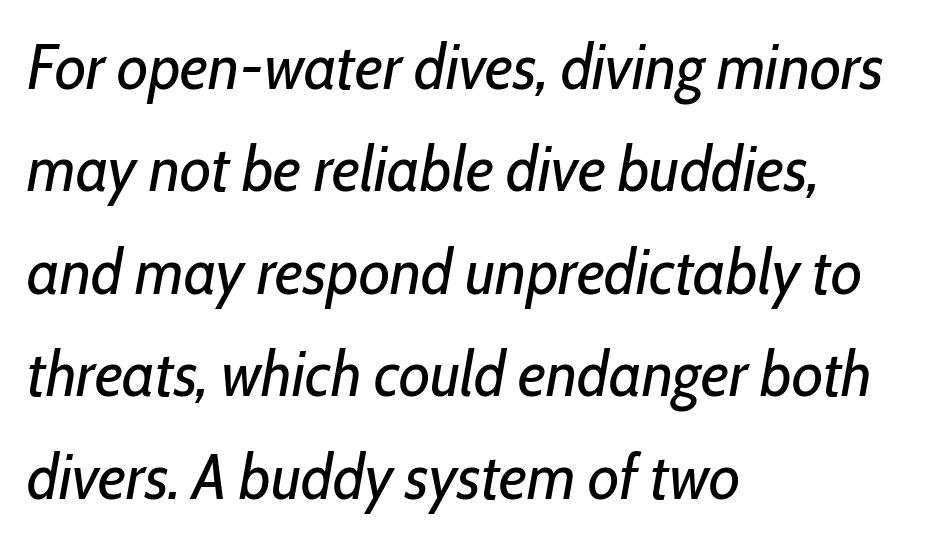
Q: Is the text bold? A: No.
Q: Is the text italic (slanted)? A: Yes, it leans right by about 10 degrees.
Q: Is the text underlined? A: No.
Q: How is the paragraph aligned? A: Left-aligned.
Q: Is the spacing between letters normal or unusually wide? A: Normal.
Q: Is the spacing between lines tight, normal or loose? A: Normal.
Q: Width (condensed, normal, or wide)? A: Condensed.
Q: Stroke contrast? A: Low.
Q: x-height? A: Medium.
Q: Monospaced? A: No.
